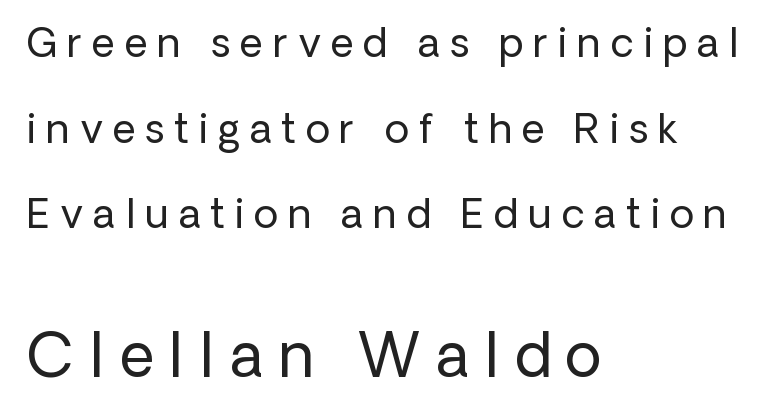
Q: Is the text bold? A: No.
Q: Is the text italic (slanted)? A: No, it is upright.
Q: Is the typeface a serif or a sans-serif typeface? A: Sans-serif.
Q: Is the text underlined? A: No.
Q: How is the paragraph aligned? A: Left-aligned.
Q: Is the spacing between letters normal or unusually wide? A: Unusually wide.
Q: Is the spacing between lines tight, normal or loose? A: Loose.
Q: Which block of text is set in a larger size, the first (top) or the second (bottom)? A: The second (bottom) one.
Q: Width (condensed, normal, or wide)? A: Normal.
Q: Stroke contrast? A: Low.
Q: x-height? A: Medium.
Q: Monospaced? A: No.
